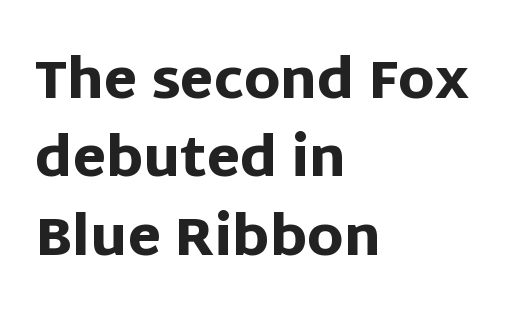
{"serif": "no", "italic": "no", "bold": "yes", "weight": "heavy", "width": "normal", "stroke_contrast": "low", "x_height": "large", "monospaced": "no", "underline": "no", "align": "left", "line_spacing": "normal", "line_spacing_ratio": 1.45, "letter_spacing": "normal", "letter_spacing_em": 0.0, "glyph_px": 54}
